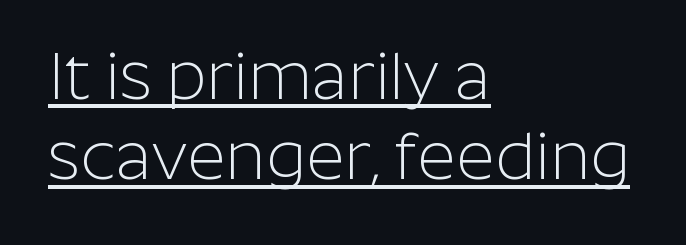
The rendering uses natural spacing where letterforms have individual widths. Is the stroke heavy? The answer is a plain regular-or-lighter. The text block is weighted toward the left margin, trailing off unevenly rightward. These lines are composed in type without serifs.
